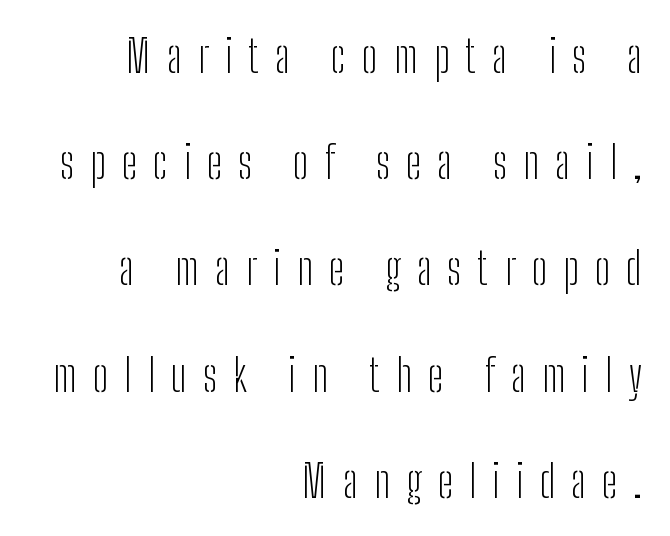
Q: Is the text bold? A: No.
Q: Is the text italic (slanted)? A: No, it is upright.
Q: Is the typeface a serif or a sans-serif typeface? A: Sans-serif.
Q: Is the text underlined? A: No.
Q: How is the paragraph aligned? A: Right-aligned.
Q: Is the spacing between letters normal or unusually wide? A: Unusually wide.
Q: Is the spacing between lines tight, normal or loose? A: Loose.
Q: Width (condensed, normal, or wide)? A: Condensed.
Q: Stroke contrast? A: Low.
Q: x-height? A: Medium.
Q: Monospaced? A: No.
